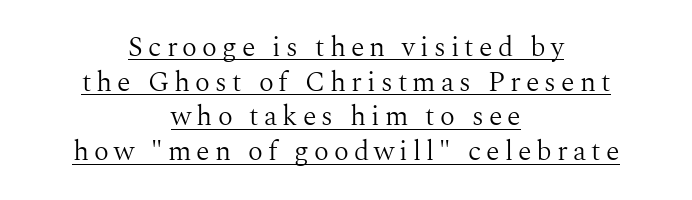
Q: Is the text bold? A: No.
Q: Is the text italic (slanted)? A: No, it is upright.
Q: Is the typeface a serif or a sans-serif typeface? A: Serif.
Q: Is the text underlined? A: Yes.
Q: How is the paragraph aligned? A: Centered.
Q: Width (condensed, normal, or wide)? A: Normal.
Q: Stroke contrast? A: Medium.
Q: x-height? A: Medium.
Q: Monospaced? A: No.
